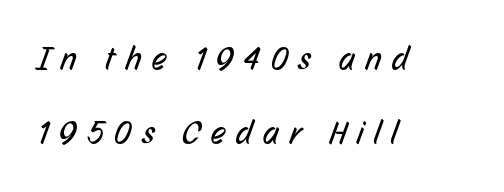
{"serif": "no", "bold": "no", "weight": "regular", "width": "condensed", "stroke_contrast": "low", "x_height": "medium", "monospaced": "no", "underline": "no", "align": "left", "line_spacing": "loose", "line_spacing_ratio": 2.23, "letter_spacing": "wide", "letter_spacing_em": 0.33, "glyph_px": 33}
